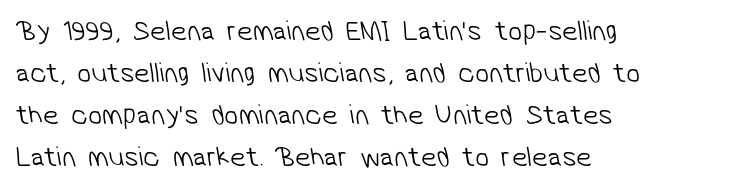
{"serif": "no", "bold": "no", "weight": "light", "width": "normal", "stroke_contrast": "low", "x_height": "medium", "monospaced": "no", "underline": "no", "align": "left", "line_spacing": "normal", "line_spacing_ratio": 1.5, "letter_spacing": "normal", "letter_spacing_em": 0.0, "glyph_px": 28}
